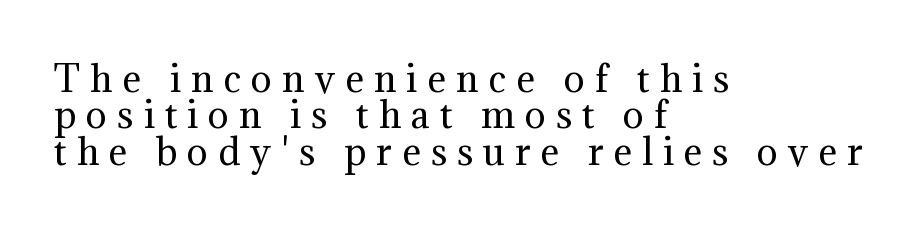
Font category for this specimen: serif. Line spacing here is tight. The type sits square on the baseline with zero lean. Spacing verdict: proportional, widths tailored to each character. Check under the words: just untouched page.
